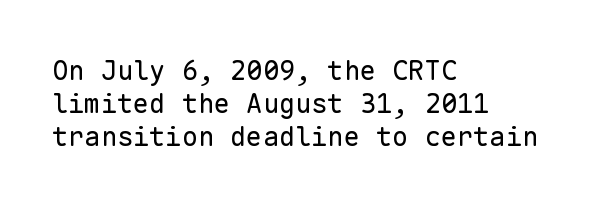
Q: Is the text bold? A: No.
Q: Is the text italic (slanted)? A: No, it is upright.
Q: Is the text underlined? A: No.
Q: How is the paragraph aligned? A: Left-aligned.
Q: Is the spacing between letters normal or unusually wide? A: Normal.
